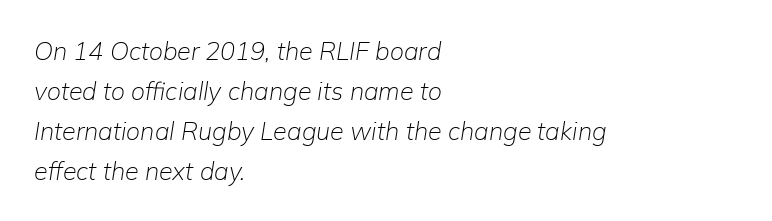
Plain, unruled lines of type. Think standard paragraph weight, or any step lighter than that. The lines in this sample share a left origin and differ only in where they stop. You can tell it's italic because the verticals aren't actually vertical. Students, observe: this is what conventionally led text looks like. The letters sit at their default tracking, neither squeezed nor spread.
